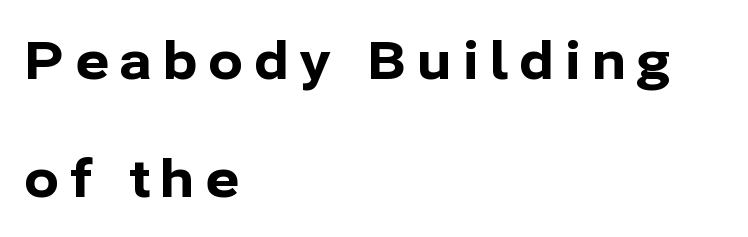
The image shows 52 px bold sans-serif type, upright; set left-aligned, loose line spacing (2.27x), unusually wide letter spacing (+0.2 em), not underlined; low stroke contrast and a medium x-height.
